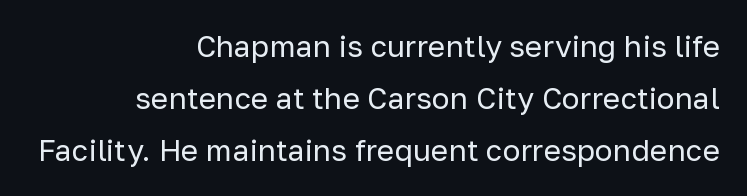
The font is comparable to plain body text, perhaps lighter. Compared with a flush-left layout, this one pins lines to the opposite, right side. Beneath every word, the page is bare. The type sits square on the baseline with zero lean. The rendering uses natural spacing where letterforms have individual widths. Type style note: lacks serifs.
